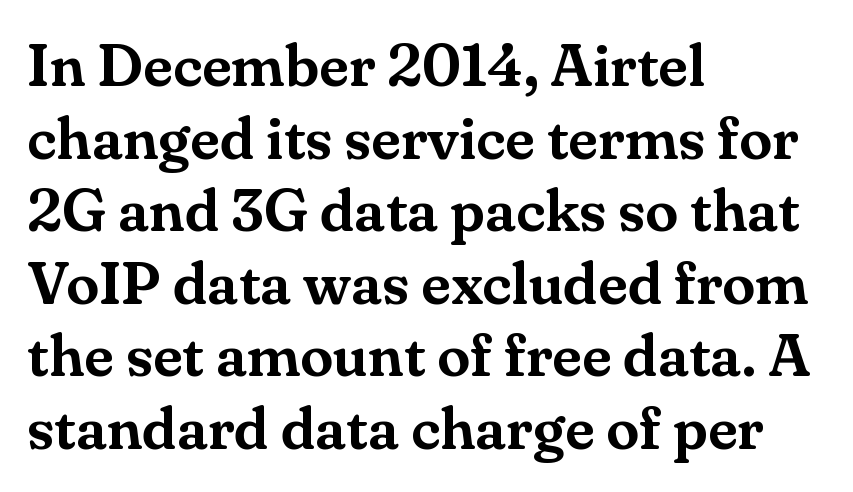
The image shows 60 px serif type, upright; set left-aligned, line spacing 1.21x, normal letter spacing, not underlined; medium stroke contrast and a small x-height.
